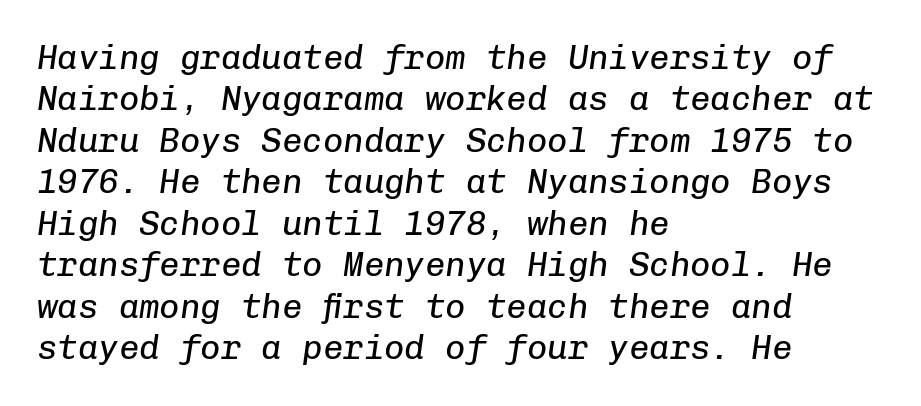
The image shows 34 px regular-weight type, italic (leaning right), monospaced; set left-aligned, line spacing 1.22x, normal letter spacing, not underlined; low stroke contrast and a medium x-height.
